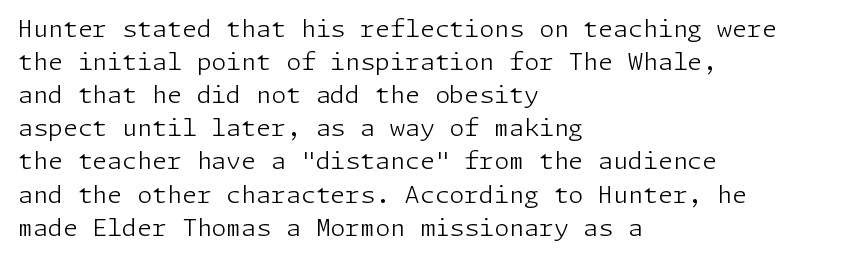
Q: Is the text bold? A: No.
Q: Is the text italic (slanted)? A: No, it is upright.
Q: Is the text underlined? A: No.
Q: How is the paragraph aligned? A: Left-aligned.
Q: Is the spacing between letters normal or unusually wide? A: Normal.
Q: Is the spacing between lines tight, normal or loose? A: Normal.
